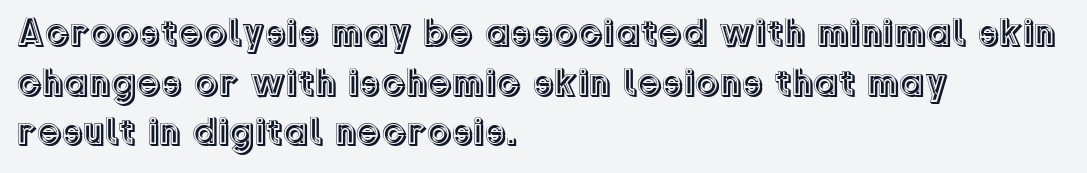
Q: Is the text italic (slanted)? A: No, it is upright.
Q: Is the text underlined? A: No.
Q: How is the paragraph aligned? A: Left-aligned.
Q: Is the spacing between letters normal or unusually wide? A: Normal.
Q: Is the spacing between lines tight, normal or loose? A: Normal.
Q: Width (condensed, normal, or wide)? A: Normal.
Q: x-height? A: Medium.
Q: Monospaced? A: No.
